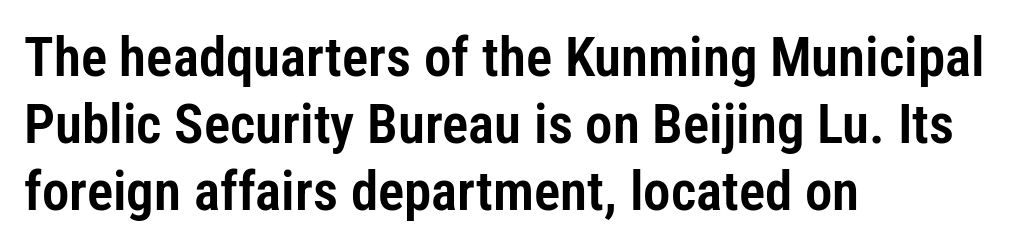
The typography opts for an upright posture over an oblique one. Regarding serifs, this sample does without them. Descenders hang freely into open space. Do the characters align in a grid? No, the font is proportional.
